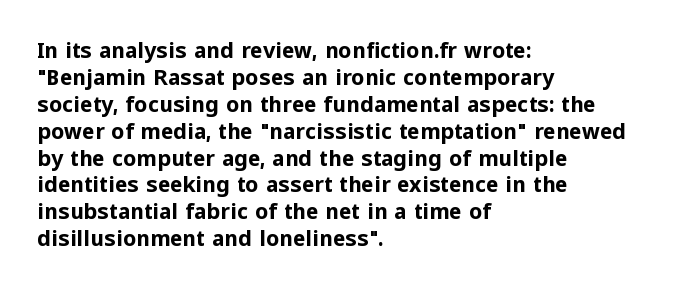
Which margin do the lines hug? The left one — the right edge is uneven. The foot of each line stays bare and open. Strokes here are thick enough to call this a true bold. Does the lettering tilt? It doesn't — this is upright. You could call the tracking neutral — neither tight nor loose. Interline gaps are of average width in this sample.
